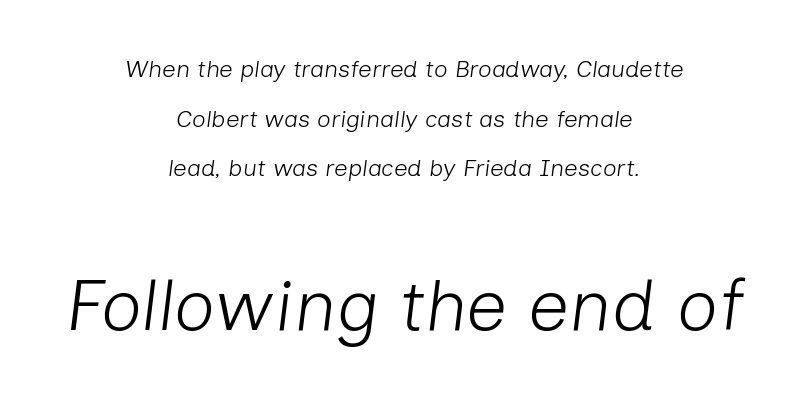
Looking at the ascenders, they clearly lean. This layout puts the modest block above and the oversized block below. Alignment: centered. Vertical spacing — loose. Words appear dense and cohesive because spacing is normal. Character widths vary here, with narrow letters taking less room than wide ones.
